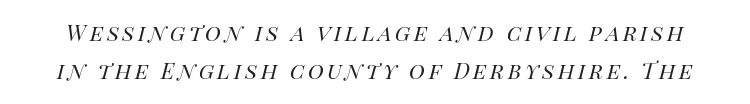
{"italic": "yes", "lean": "right", "slant_degrees": 14, "bold": "no", "underline": "no", "line_spacing": "normal", "line_spacing_ratio": 1.4, "glyph_px": 27}
